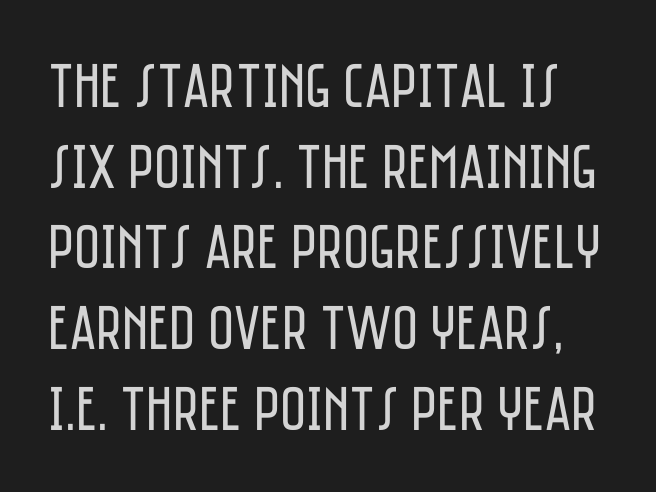
Q: Is the text bold? A: No.
Q: Is the text italic (slanted)? A: No, it is upright.
Q: Is the typeface a serif or a sans-serif typeface? A: Sans-serif.
Q: Is the text underlined? A: No.
Q: Is the spacing between letters normal or unusually wide? A: Normal.
Q: Is the spacing between lines tight, normal or loose? A: Normal.
Q: Width (condensed, normal, or wide)? A: Condensed.
Q: Stroke contrast? A: Low.
Q: x-height? A: Large.
Q: Monospaced? A: No.
